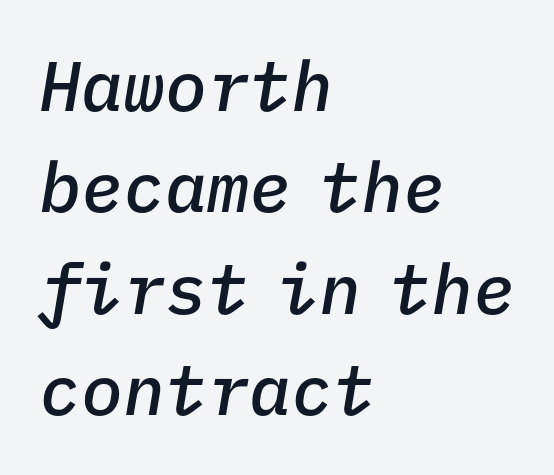
The image shows 70 px semibold type, italic (leaning right), monospaced; set left-aligned, normal line spacing (1.45x), normal letter spacing, not underlined; low stroke contrast and a medium x-height.
